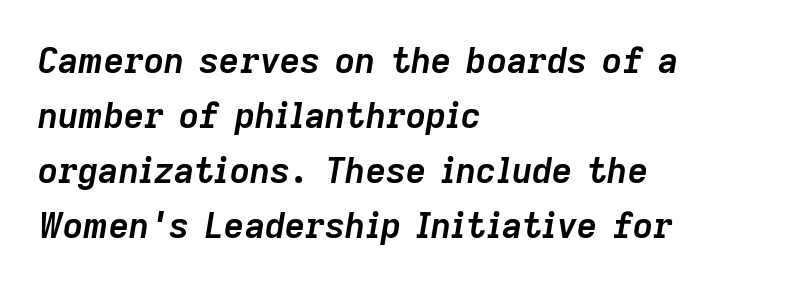
The lines in this sample share a left origin and differ only in where they stop. When letters slant like this, we call the style italic. What weight is shown? A full bold with thick strokes. Regarding leading, the lines here are spaced in the standard way. Clear beneath every line of the passage. Does extra space separate the letters? No, they use regular spacing.
